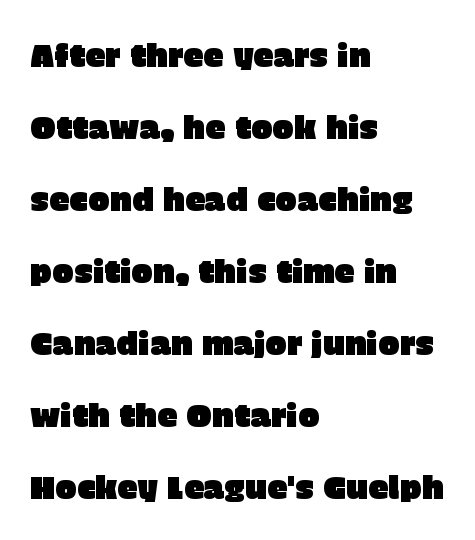
{"serif": "no", "italic": "no", "width": "normal", "stroke_contrast": "low", "x_height": "large", "monospaced": "no", "underline": "no", "align": "left", "line_spacing": "loose", "line_spacing_ratio": 2.25, "letter_spacing": "normal", "letter_spacing_em": 0.0, "glyph_px": 32}
